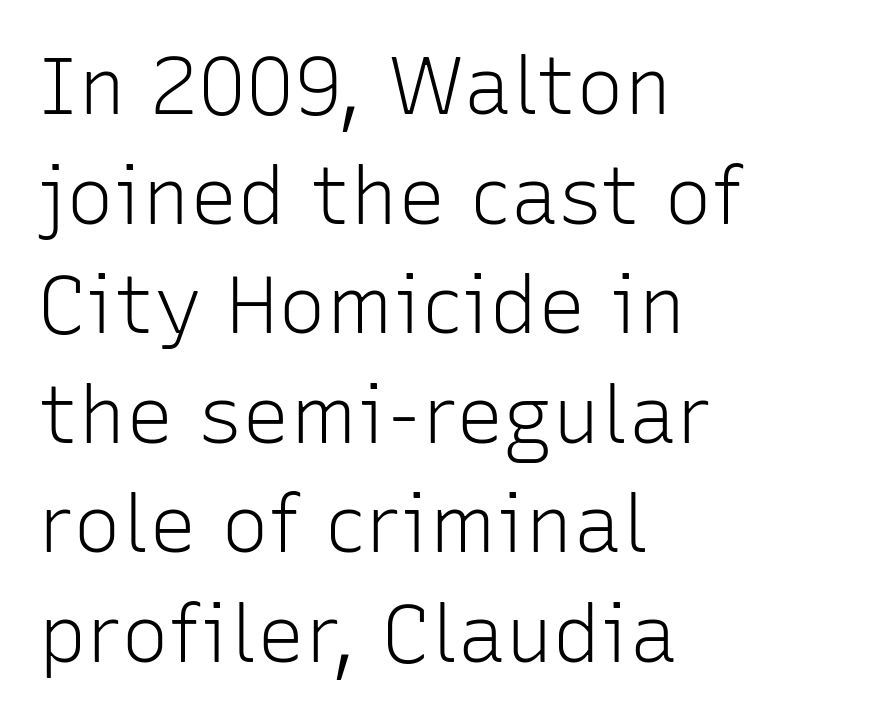
Think of a printed novel: that variable character pitch is what you see here. Where is the straight margin? On the left. Between one letter and the next there's only the usual sliver of space. Does the lettering tilt? It doesn't — this is upright.
